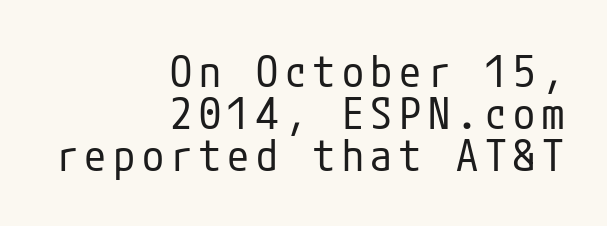
Notice how the passage keeps a crisp vertical edge on the right only. How would I describe the line gaps? Narrow and economical. Does the type have serifs? No, each stem ends abruptly. Check the space under the baseline: it is left empty. Counters stay open thanks to moderate or lighter strokes.
